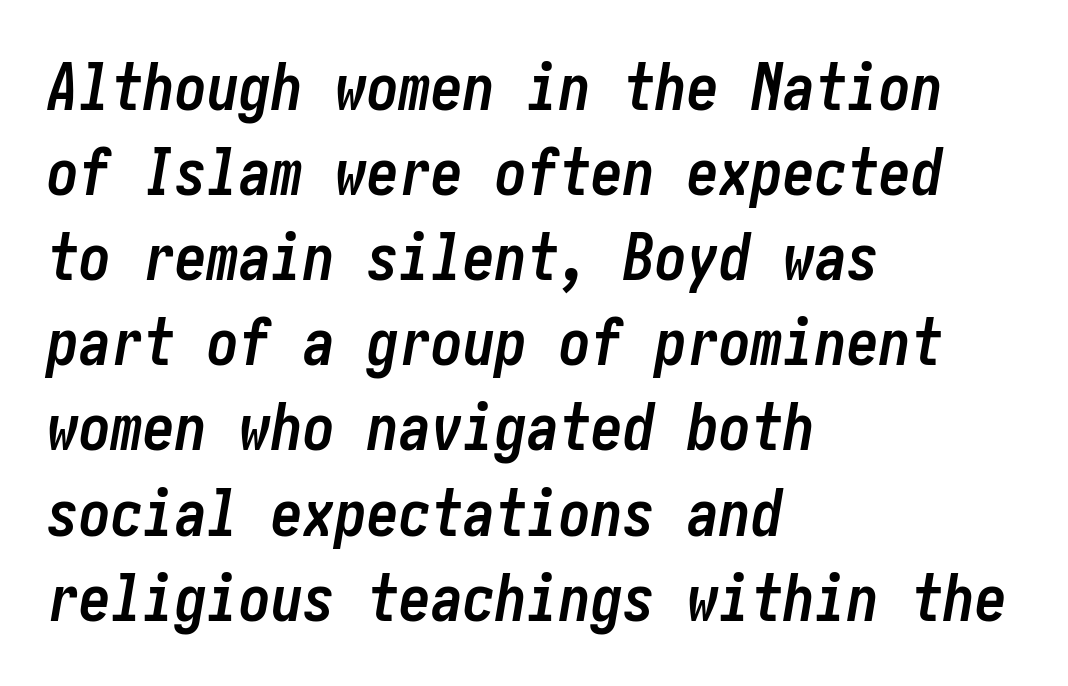
Q: Is the text bold? A: Yes.
Q: Is the text italic (slanted)? A: Yes, it leans right by about 10 degrees.
Q: Is the text underlined? A: No.
Q: How is the paragraph aligned? A: Left-aligned.
Q: Is the spacing between letters normal or unusually wide? A: Normal.
Q: Is the spacing between lines tight, normal or loose? A: Normal.
Q: Width (condensed, normal, or wide)? A: Condensed.
Q: Stroke contrast? A: Low.
Q: x-height? A: Medium.
